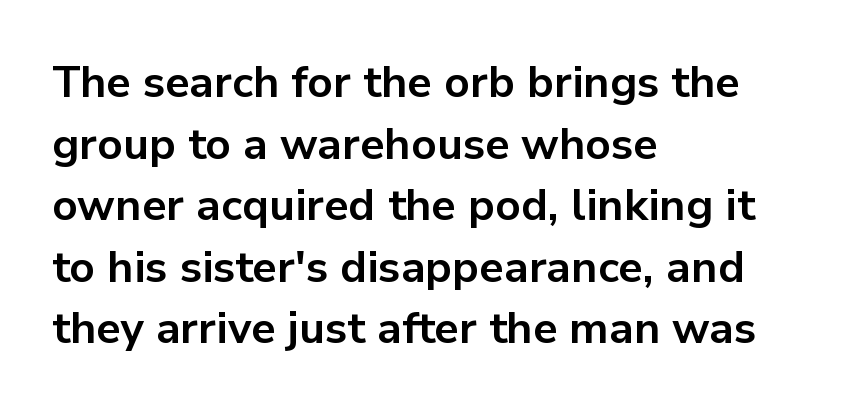
Q: Is the text bold? A: Yes.
Q: Is the text italic (slanted)? A: No, it is upright.
Q: Is the typeface a serif or a sans-serif typeface? A: Sans-serif.
Q: Is the text underlined? A: No.
Q: How is the paragraph aligned? A: Left-aligned.
Q: Is the spacing between letters normal or unusually wide? A: Normal.
Q: Is the spacing between lines tight, normal or loose? A: Normal.
Q: Width (condensed, normal, or wide)? A: Normal.
Q: Stroke contrast? A: Low.
Q: x-height? A: Medium.
Q: Monospaced? A: No.
